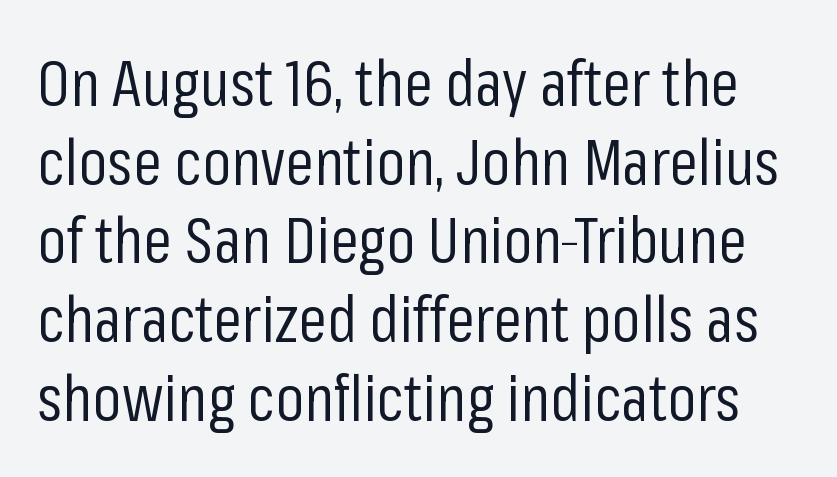
{"serif": "no", "italic": "no", "bold": "no", "weight": "regular", "width": "condensed", "stroke_contrast": "low", "x_height": "medium", "monospaced": "no", "underline": "no", "line_spacing_ratio": 1.23, "letter_spacing": "normal", "letter_spacing_em": 0.0, "glyph_px": 64}
